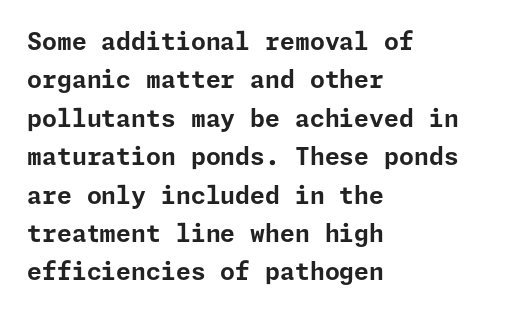
Check the space under the baseline: it is left empty. A classic flush-left, rag-right setting is used for this passage. These lines sit exactly where default settings would place them. Students, note that the glyphs here touch the page at normal intervals. The type sits square on the baseline with zero lean.
